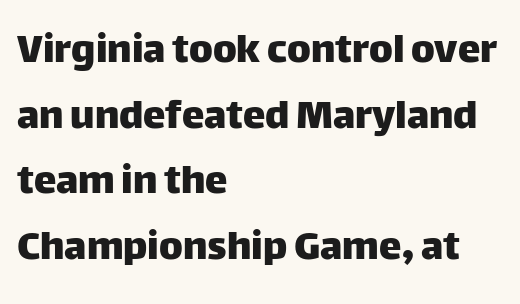
Q: Is the text italic (slanted)? A: No, it is upright.
Q: Is the typeface a serif or a sans-serif typeface? A: Sans-serif.
Q: Is the text underlined? A: No.
Q: How is the paragraph aligned? A: Left-aligned.
Q: Is the spacing between letters normal or unusually wide? A: Normal.
Q: Is the spacing between lines tight, normal or loose? A: Normal.
Q: Width (condensed, normal, or wide)? A: Normal.
Q: Stroke contrast? A: Low.
Q: x-height? A: Large.
Q: Monospaced? A: No.
